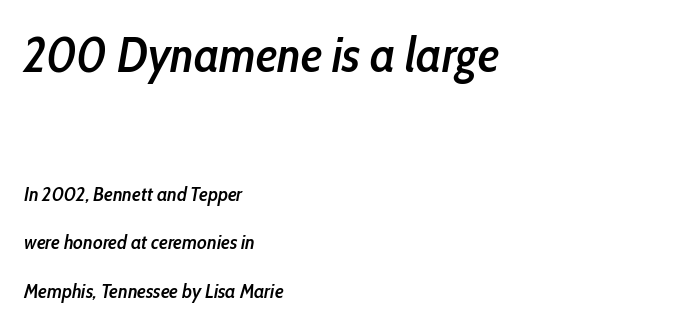
The image shows 49 px semibold, condensed type, italic (leaning right); set left-aligned, loose line spacing (2.41x), normal letter spacing, not underlined; the first (top) block is 2.45x larger; low stroke contrast and a medium x-height.
